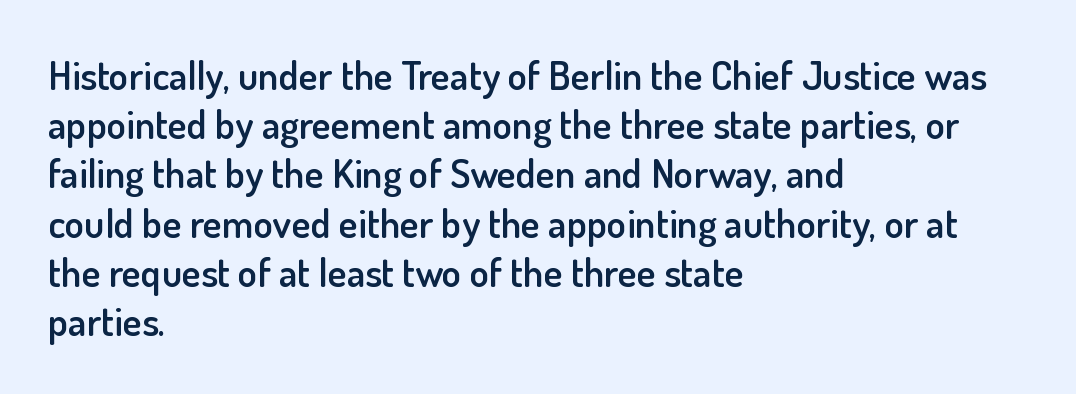
No extra tracking has been applied to these lines. Its strokes are somewhat broadened, the hallmark of semibold type. The designer went with a sans here, leaving each stem footless. Is there any slant? The stems are plumb.
